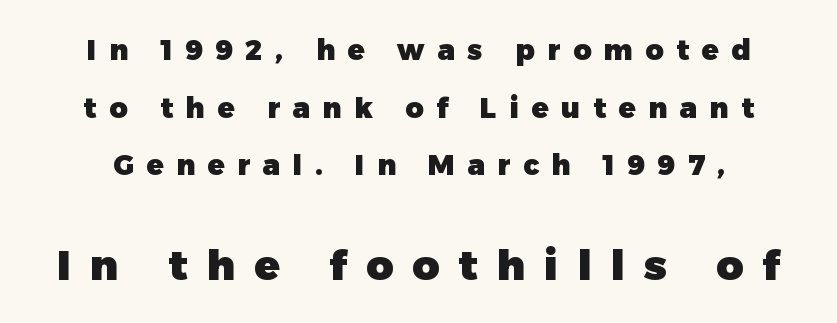
This layout puts the modest block above and the oversized block below. As a designer I'd log this as weight 700, bold. These lines stand farther apart than default settings would place them. The area under the type is left untouched. Letterform terminals end flat and unadorned throughout the passage. This rendering widens character spacing well past its baseline value.
